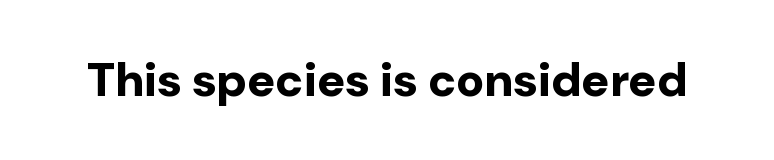
Q: Is the text bold? A: Yes.
Q: Is the text italic (slanted)? A: No, it is upright.
Q: Is the typeface a serif or a sans-serif typeface? A: Sans-serif.
Q: Is the text underlined? A: No.
Q: Is the spacing between letters normal or unusually wide? A: Normal.
Q: Width (condensed, normal, or wide)? A: Normal.
Q: Stroke contrast? A: Low.
Q: x-height? A: Medium.
Q: Monospaced? A: No.
